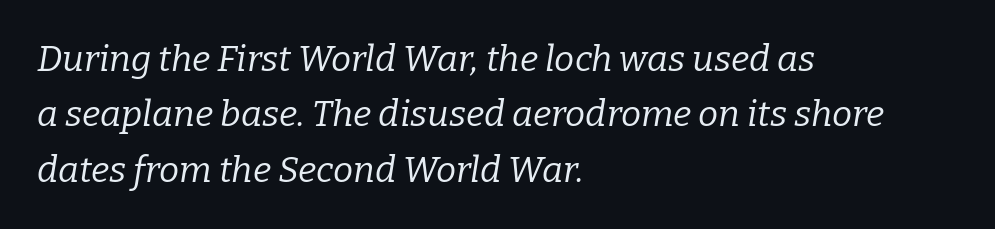
The image shows 36 px regular-weight serif type, italic (leaning right); set left-aligned, normal line spacing (1.54x), normal letter spacing, not underlined; low stroke contrast and a medium x-height.
